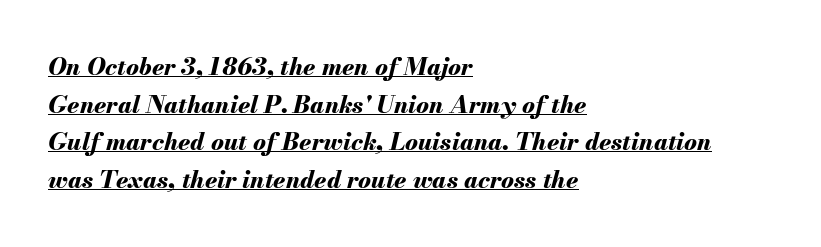
The image shows 24 px bold type, italic (leaning right); set left-aligned, normal line spacing (1.57x), normal letter spacing, underlined.
